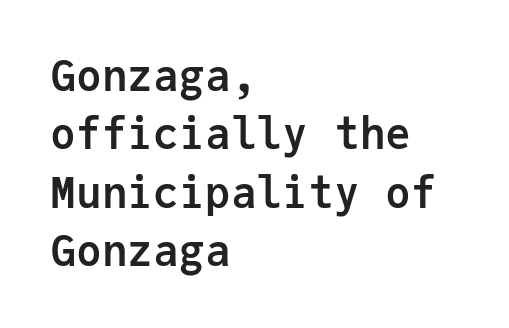
Q: Is the text bold? A: Yes.
Q: Is the text italic (slanted)? A: No, it is upright.
Q: Is the typeface a serif or a sans-serif typeface? A: Sans-serif.
Q: Is the text underlined? A: No.
Q: How is the paragraph aligned? A: Left-aligned.
Q: Is the spacing between letters normal or unusually wide? A: Normal.
Q: Is the spacing between lines tight, normal or loose? A: Normal.
Q: Width (condensed, normal, or wide)? A: Normal.
Q: Stroke contrast? A: Low.
Q: x-height? A: Medium.
Q: Monospaced? A: Yes.
